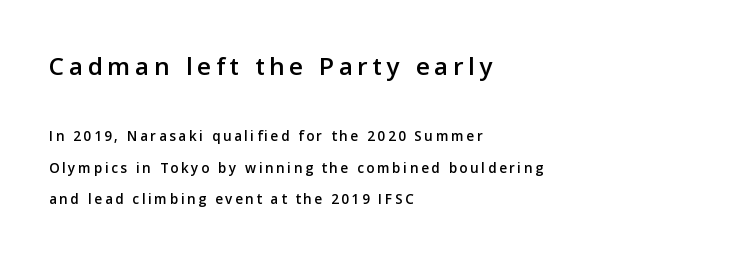
The image shows 27 px text type, upright; set left-aligned, loose line spacing (2.07x), not underlined; the first (top) block is 1.8x larger.
